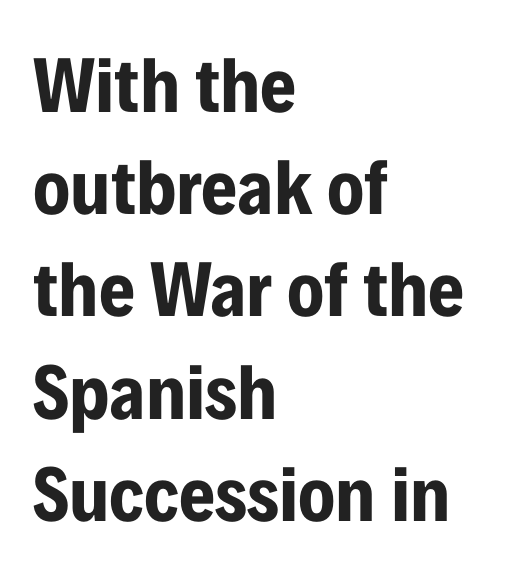
Q: Is the text bold? A: Yes.
Q: Is the text italic (slanted)? A: No, it is upright.
Q: Is the typeface a serif or a sans-serif typeface? A: Sans-serif.
Q: Is the text underlined? A: No.
Q: How is the paragraph aligned? A: Left-aligned.
Q: Is the spacing between letters normal or unusually wide? A: Normal.
Q: Is the spacing between lines tight, normal or loose? A: Normal.
Q: Width (condensed, normal, or wide)? A: Condensed.
Q: Stroke contrast? A: Low.
Q: x-height? A: Medium.
Q: Monospaced? A: No.
